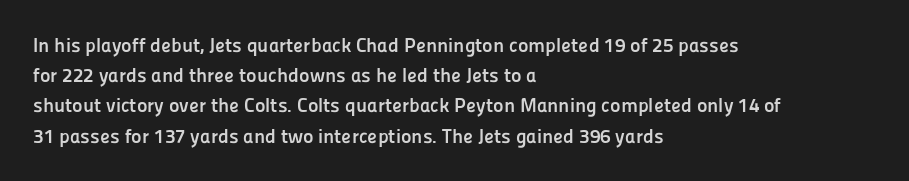
The image shows 20 px bold type, upright; set left-aligned, normal line spacing (1.51x), normal letter spacing, not underlined.
